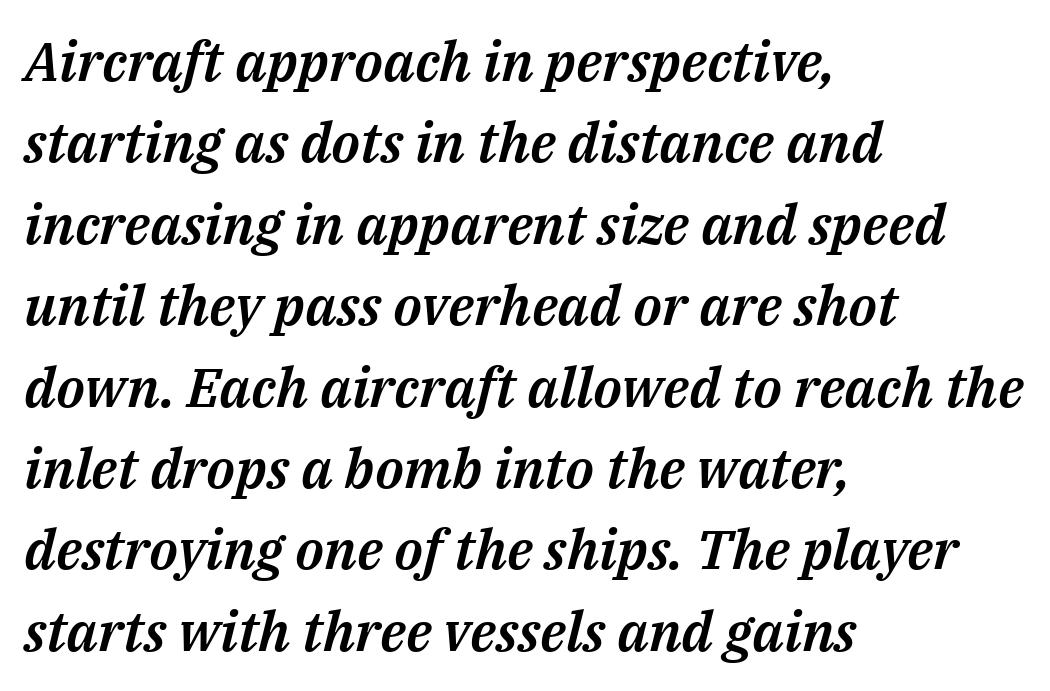
Q: Is the text italic (slanted)? A: Yes, it leans right by about 14 degrees.
Q: Is the text underlined? A: No.
Q: How is the paragraph aligned? A: Left-aligned.
Q: Is the spacing between letters normal or unusually wide? A: Normal.
Q: Is the spacing between lines tight, normal or loose? A: Normal.
Q: Width (condensed, normal, or wide)? A: Normal.
Q: Stroke contrast? A: Medium.
Q: x-height? A: Medium.
Q: Monospaced? A: No.
